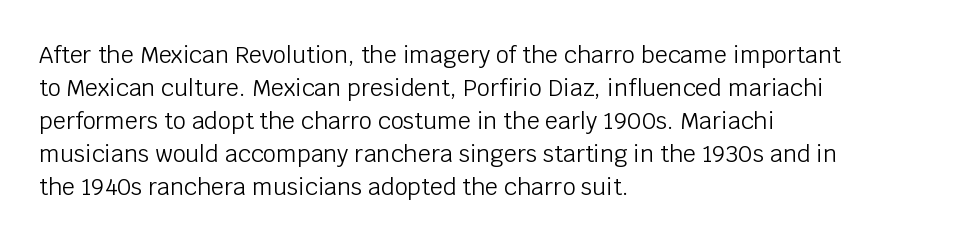
{"italic": "no", "bold": "no", "underline": "no", "align": "left", "line_spacing": "normal", "line_spacing_ratio": 1.44, "letter_spacing": "normal", "letter_spacing_em": 0.0, "glyph_px": 23}
